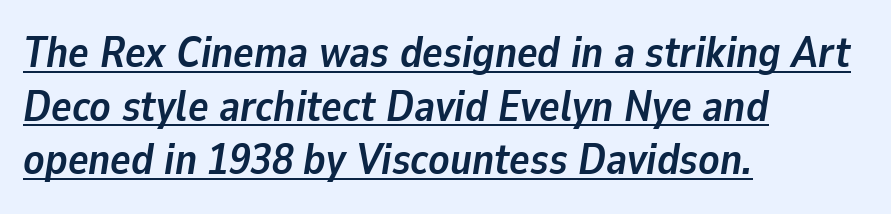
{"italic": "yes", "lean": "right", "slant_degrees": 9, "bold": "yes", "weight": "semibold", "width": "normal", "stroke_contrast": "low", "x_height": "medium", "monospaced": "no", "underline": "yes", "align": "left", "line_spacing": "normal", "line_spacing_ratio": 1.25, "letter_spacing": "normal", "letter_spacing_em": 0.0, "glyph_px": 43}
